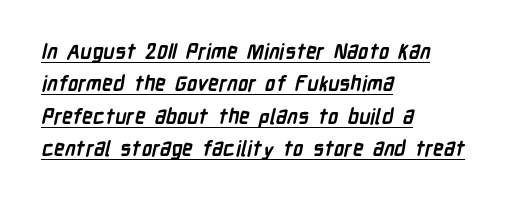
Plenty of ink on the page — the face is bold. Look at the tracking — it's just the regular setting, nothing added. Notice how a bar underscores the lettering throughout. Leading matches the norm, producing a regular column.
